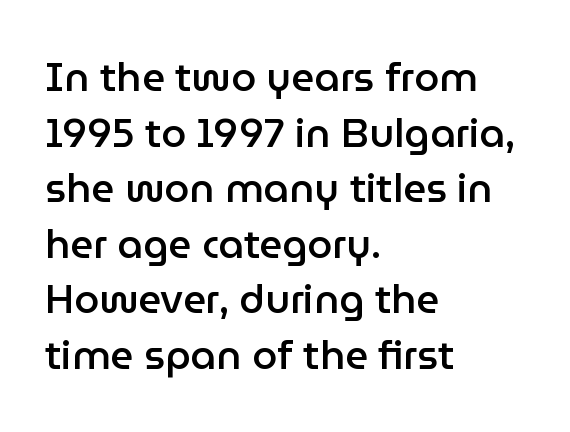
{"serif": "no", "italic": "no", "bold": "semi", "weight": "semibold", "width": "normal", "stroke_contrast": "low", "x_height": "medium", "monospaced": "no", "underline": "no", "align": "left", "line_spacing": "normal", "line_spacing_ratio": 1.39, "letter_spacing": "normal", "letter_spacing_em": 0.0, "glyph_px": 40}
